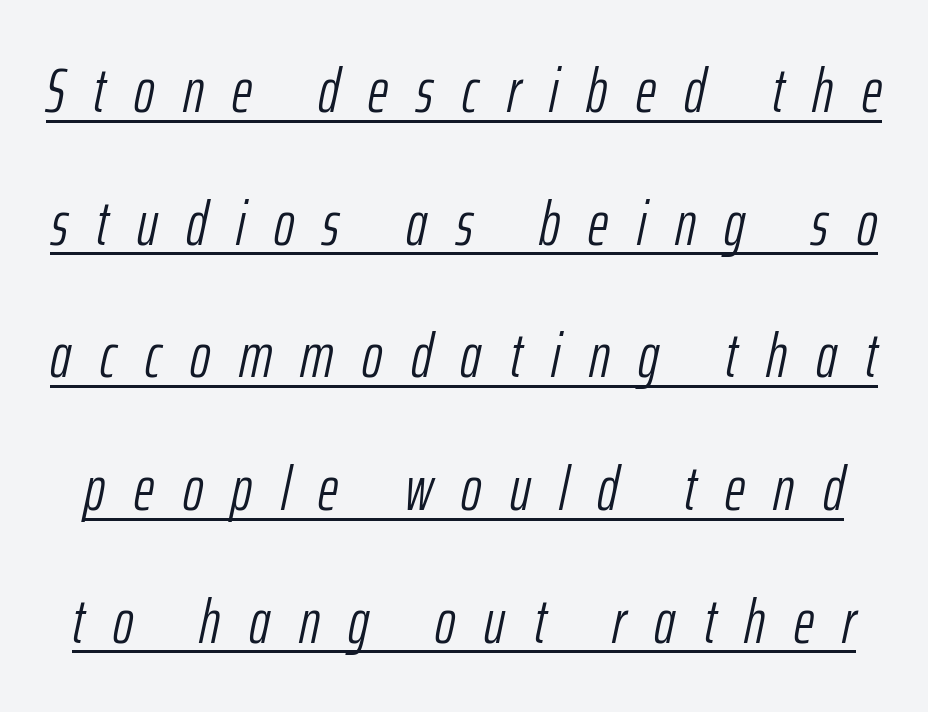
A baseline rule has been typeset under these characters. In terms of leading, this rendering errs on the spacious side. Caption: expanded tracking, letters set apart. The strokes are not fattened; the text isn't bold.
